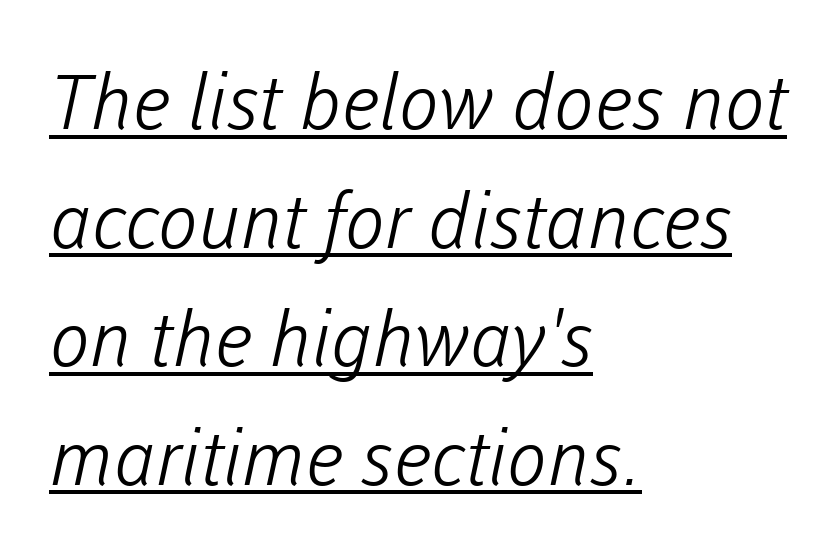
Q: Is the text bold? A: No.
Q: Is the typeface a serif or a sans-serif typeface? A: Sans-serif.
Q: Is the text underlined? A: Yes.
Q: How is the paragraph aligned? A: Left-aligned.
Q: Is the spacing between letters normal or unusually wide? A: Normal.
Q: Is the spacing between lines tight, normal or loose? A: Normal.
Q: Width (condensed, normal, or wide)? A: Normal.
Q: Stroke contrast? A: Low.
Q: x-height? A: Medium.
Q: Monospaced? A: No.
